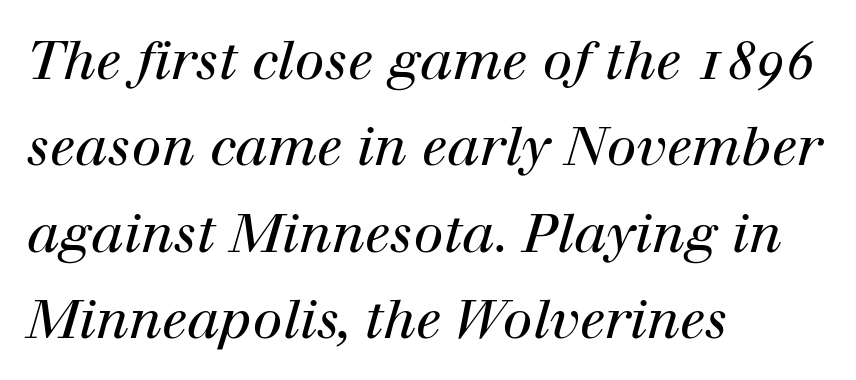
{"serif": "yes", "italic": "yes", "lean": "right", "slant_degrees": 12, "bold": "no", "weight": "regular", "width": "normal", "stroke_contrast": "high", "x_height": "medium", "monospaced": "no", "underline": "no", "align": "left", "line_spacing": "normal", "line_spacing_ratio": 1.6, "letter_spacing": "normal", "letter_spacing_em": 0.0, "glyph_px": 54}
